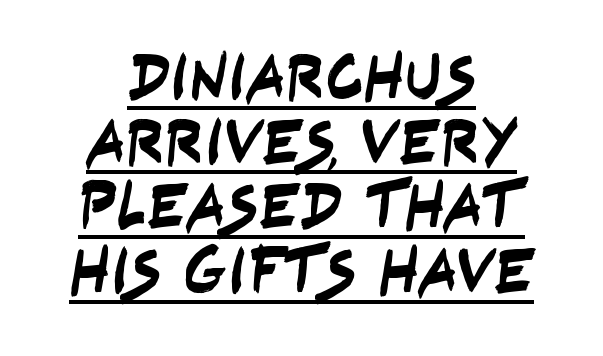
Varying glyph widths throughout — classic text-font behaviour. The designer went with a sans here, leaving each stem footless. In terms of leading, this rendering errs on the cramped side. Each word holds together tightly as a unit, with standard inter-letter gaps. Looks like someone drew a line under every word here.
